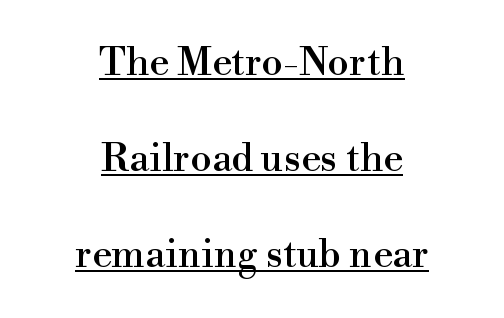
The image shows 39 px serif type, upright; set centered, loose line spacing (2.46x), normal letter spacing, underlined; a small x-height.
